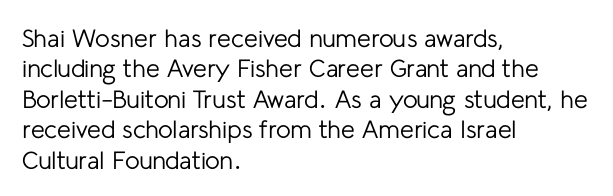
Q: Is the text bold? A: No.
Q: Is the text italic (slanted)? A: No, it is upright.
Q: Is the text underlined? A: No.
Q: How is the paragraph aligned? A: Left-aligned.
Q: Is the spacing between letters normal or unusually wide? A: Normal.
